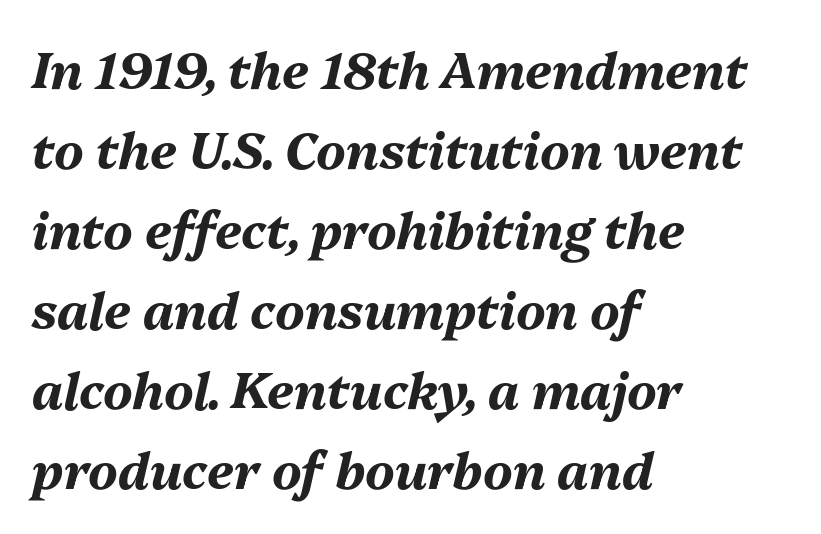
Q: Is the text bold? A: Yes.
Q: Is the text italic (slanted)? A: Yes, it leans right by about 13 degrees.
Q: Is the text underlined? A: No.
Q: How is the paragraph aligned? A: Left-aligned.
Q: Is the spacing between letters normal or unusually wide? A: Normal.
Q: Is the spacing between lines tight, normal or loose? A: Normal.
Q: Width (condensed, normal, or wide)? A: Normal.
Q: Stroke contrast? A: Medium.
Q: x-height? A: Medium.
Q: Monospaced? A: No.
